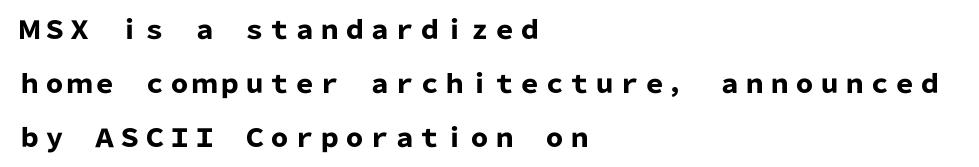
Q: Is the text bold? A: Yes.
Q: Is the text italic (slanted)? A: No, it is upright.
Q: Is the text underlined? A: No.
Q: How is the paragraph aligned? A: Left-aligned.
Q: Is the spacing between letters normal or unusually wide? A: Normal.
Q: Is the spacing between lines tight, normal or loose? A: Loose.
